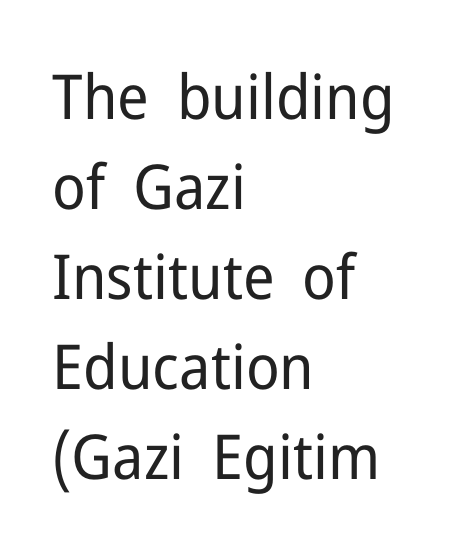
Q: Is the text bold? A: No.
Q: Is the text italic (slanted)? A: No, it is upright.
Q: Is the typeface a serif or a sans-serif typeface? A: Sans-serif.
Q: Is the text underlined? A: No.
Q: How is the paragraph aligned? A: Left-aligned.
Q: Is the spacing between letters normal or unusually wide? A: Normal.
Q: Is the spacing between lines tight, normal or loose? A: Normal.
Q: Width (condensed, normal, or wide)? A: Normal.
Q: Stroke contrast? A: Low.
Q: x-height? A: Medium.
Q: Monospaced? A: No.
